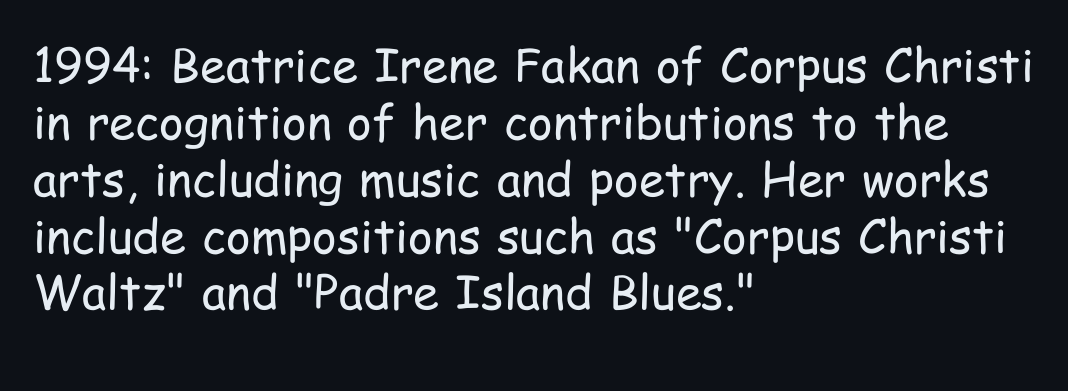
{"serif": "no", "italic": "no", "bold": "no", "weight": "regular", "width": "condensed", "stroke_contrast": "low", "x_height": "medium", "monospaced": "no", "underline": "no", "align": "left", "line_spacing_ratio": 1.21, "letter_spacing": "normal", "letter_spacing_em": 0.0, "glyph_px": 47}
